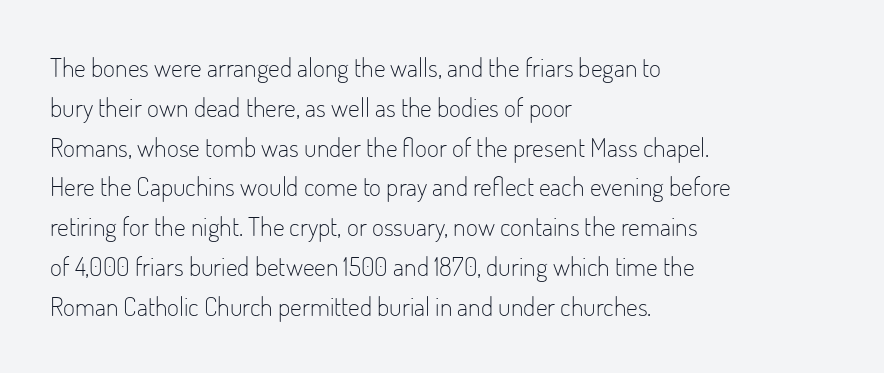
Q: Is the text bold? A: No.
Q: Is the text italic (slanted)? A: No, it is upright.
Q: Is the text underlined? A: No.
Q: How is the paragraph aligned? A: Left-aligned.
Q: Is the spacing between letters normal or unusually wide? A: Normal.
Q: Is the spacing between lines tight, normal or loose? A: Normal.
